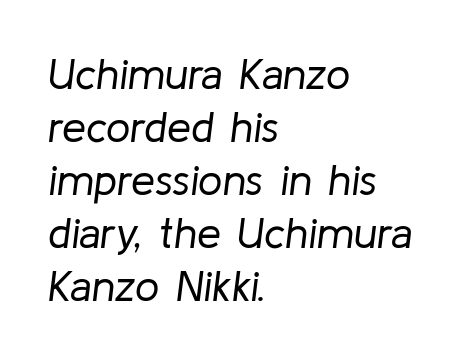
The image shows 43 px regular-weight type, italic (leaning right); set left-aligned, line spacing 1.23x, normal letter spacing, not underlined; low stroke contrast and a medium x-height.
